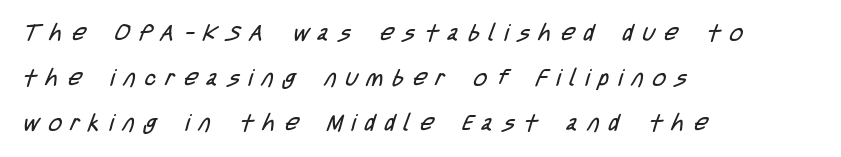
{"bold": "no", "underline": "no", "align": "left", "line_spacing": "loose", "line_spacing_ratio": 1.96, "letter_spacing": "wide", "letter_spacing_em": 0.41, "glyph_px": 23}
